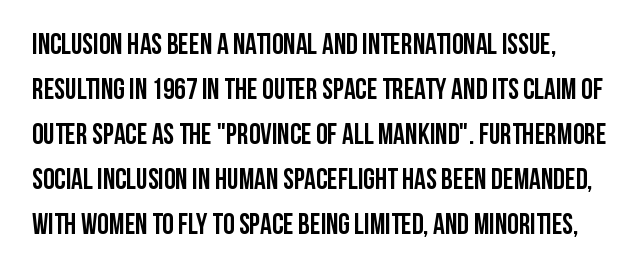
Unlike a traditional serif, this face leaves its strokes unadorned. Successive baselines arrive at the customary interval. Nobody touched the tracking dial on this one. Compared with an ordinary text face, these strokes are far heavier — a full bold.
